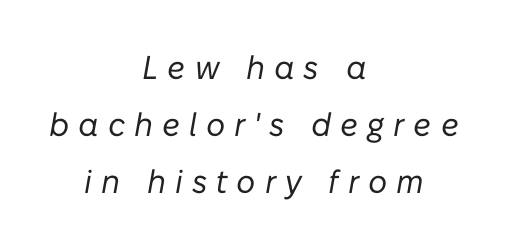
Notice how the stems are inclined rather than vertical — that's the hallmark of italics. Both edges are ragged and mirror each other, which tells us the setting is centered. Check under the words: just untouched page. How are the letters spaced? Widely, with obvious added tracking. Heaviness? Minimal to ordinary, like unemphasized prose. Character widths vary here, with narrow letters taking less room than wide ones.
